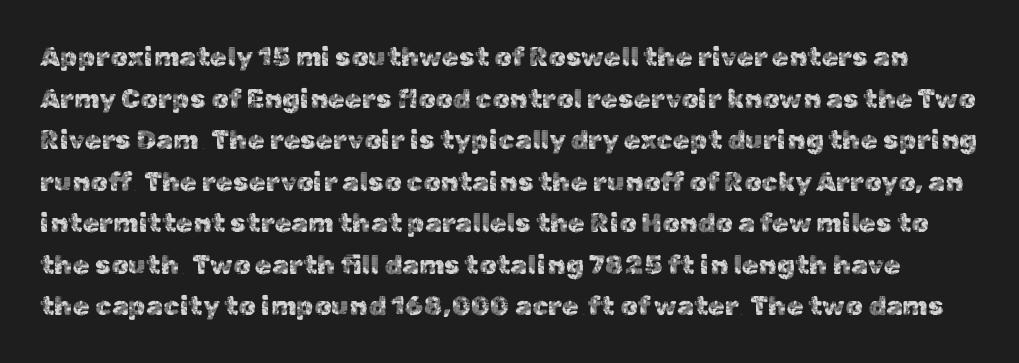
The image shows 27 px text type, upright; set normal line spacing (1.54x), normal letter spacing, not underlined.
